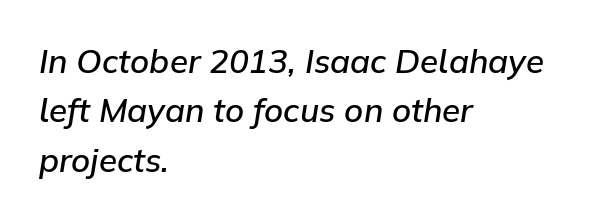
The image shows 33 px semibold type, italic (leaning right); set left-aligned, normal line spacing (1.5x), normal letter spacing, not underlined; low stroke contrast and a medium x-height.
